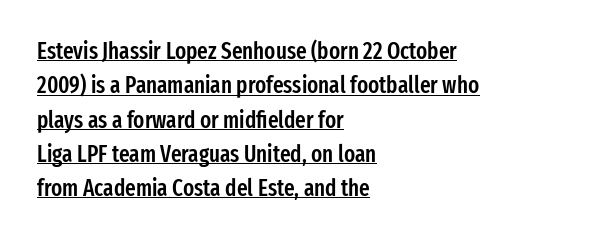
{"italic": "no", "bold": "semi", "underline": "yes", "align": "left", "line_spacing": "normal", "line_spacing_ratio": 1.49, "letter_spacing": "normal", "letter_spacing_em": 0.0, "glyph_px": 23}
